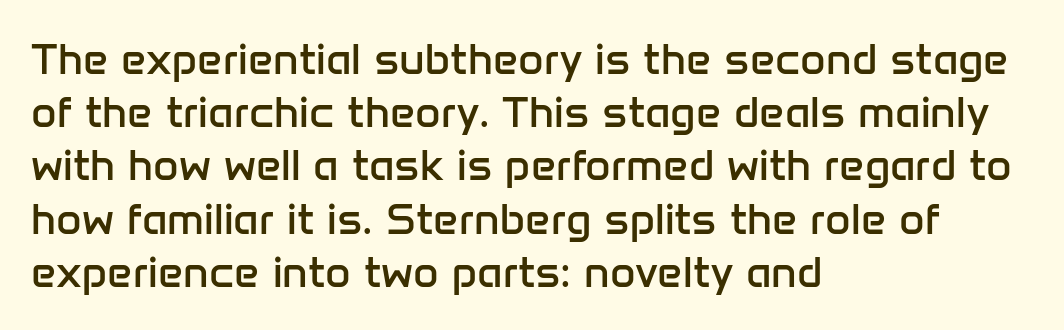
The image shows 44 px regular-weight sans-serif type, upright; set left-aligned, line spacing 1.21x, normal letter spacing, not underlined; low stroke contrast and a medium x-height.
